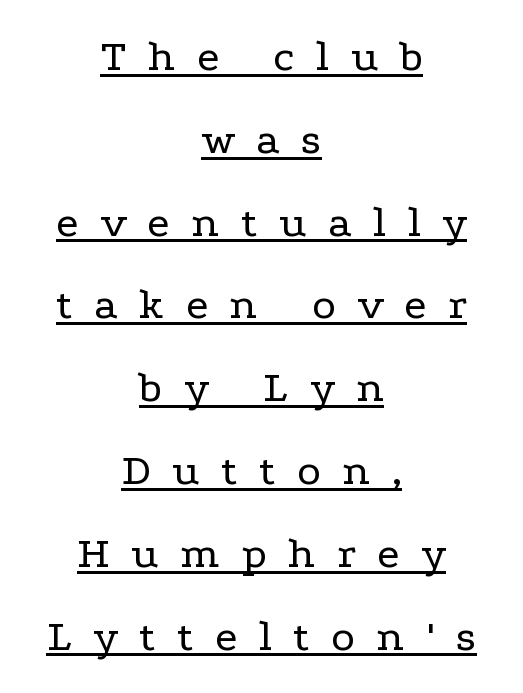
No italicization has been applied; the sample stays upright. The face used here is rendered with a markedly widened letterfit. The type family on display is of the serif kind. Layout note: lines centered.
